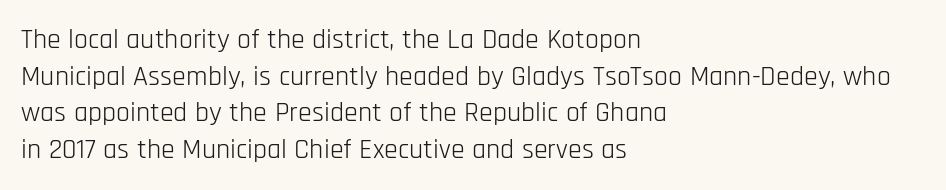
Q: Is the text bold? A: No.
Q: Is the text italic (slanted)? A: No, it is upright.
Q: Is the typeface a serif or a sans-serif typeface? A: Sans-serif.
Q: Is the text underlined? A: No.
Q: How is the paragraph aligned? A: Left-aligned.
Q: Is the spacing between letters normal or unusually wide? A: Normal.
Q: Is the spacing between lines tight, normal or loose? A: Normal.
Q: Width (condensed, normal, or wide)? A: Condensed.
Q: Stroke contrast? A: Low.
Q: x-height? A: Large.
Q: Monospaced? A: No.
